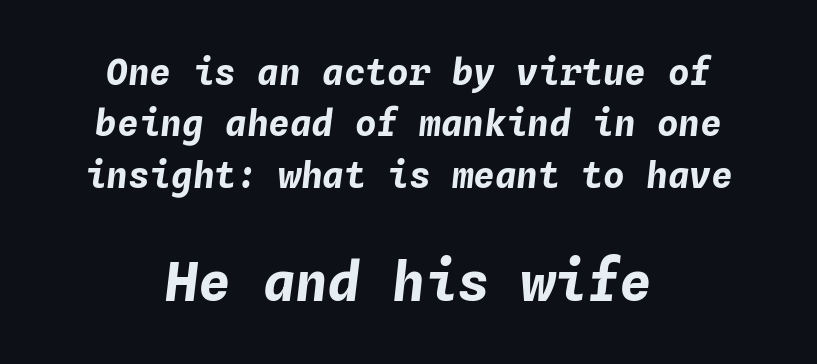
The tracking reads as untouched default to a designer's eye. The text block is weighted toward neither margin, spreading evenly from the middle. Each letter, wide or thin by design, is forced into the same width here. The emphasis by scale lands on block number two, below. Baseline-to-baseline distance is the conventional proportion of letter height. Bare-footed words on every line.
